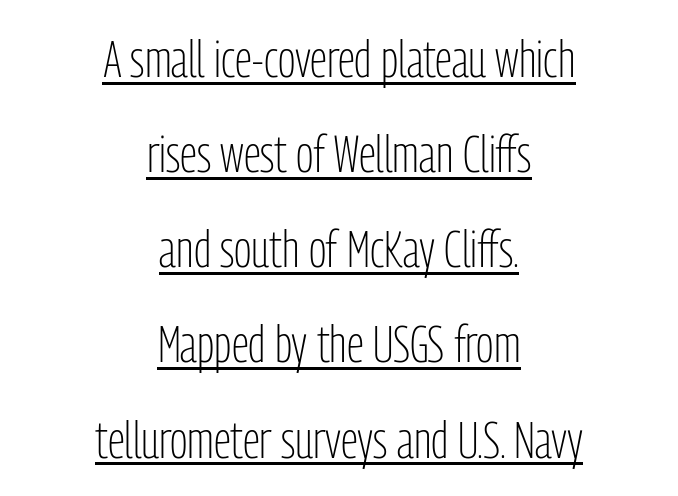
Think of a printed novel: that variable character pitch is what you see here. Letters have the restrained weight of plain body copy at most. Caption: lettering with a line underneath. Caption: multi-line text, centered on the measure. Examine the stroke ends and you'll find no serifs.
